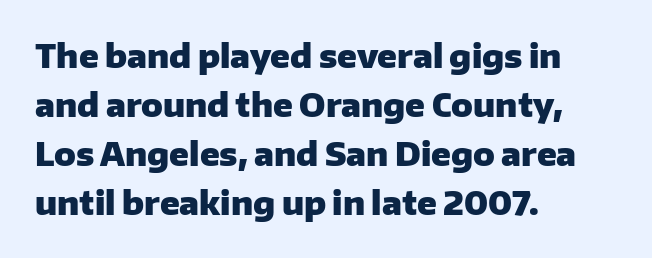
Q: Is the text bold? A: Yes.
Q: Is the text italic (slanted)? A: No, it is upright.
Q: Is the typeface a serif or a sans-serif typeface? A: Sans-serif.
Q: Is the text underlined? A: No.
Q: How is the paragraph aligned? A: Left-aligned.
Q: Is the spacing between letters normal or unusually wide? A: Normal.
Q: Is the spacing between lines tight, normal or loose? A: Normal.
Q: Width (condensed, normal, or wide)? A: Normal.
Q: Stroke contrast? A: Low.
Q: x-height? A: Medium.
Q: Monospaced? A: No.
